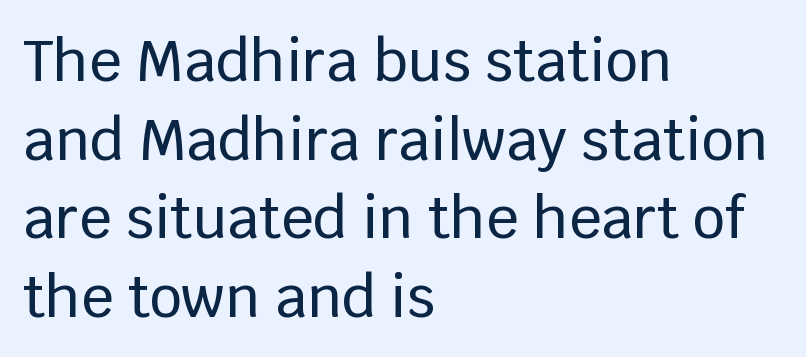
This sample uses a sans-serif face. The letters sit at their default tracking, neither squeezed nor spread. If you drew a line through each stem, it would be perfectly vertical. Notice how descenders clear the ascenders below comfortably — that's standard leading.
